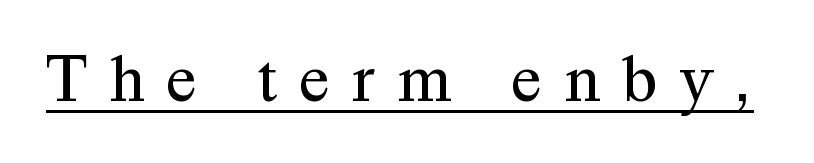
{"serif": "yes", "italic": "no", "bold": "no", "weight": "regular", "width": "normal", "stroke_contrast": "medium", "x_height": "medium", "monospaced": "no", "underline": "yes", "letter_spacing": "wide", "letter_spacing_em": 0.31, "glyph_px": 70}
